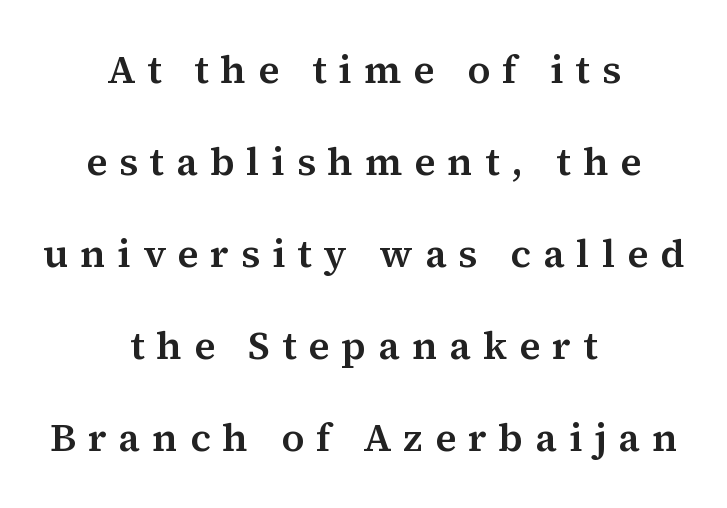
The image shows 39 px serif type, upright; set centered, loose line spacing (2.36x), unusually wide letter spacing (+0.31 em), not underlined; medium stroke contrast and a medium x-height.
